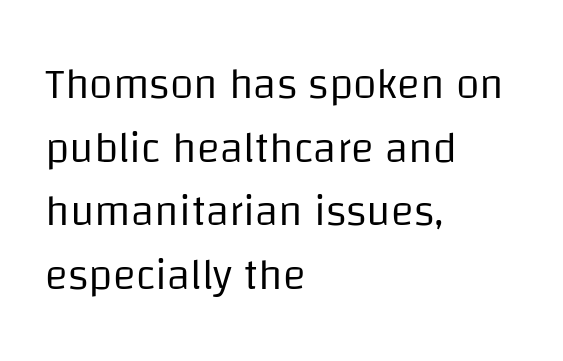
The image shows 43 px regular-weight sans-serif type, upright; set left-aligned, normal line spacing (1.48x), normal letter spacing, not underlined; low stroke contrast and a large x-height.
